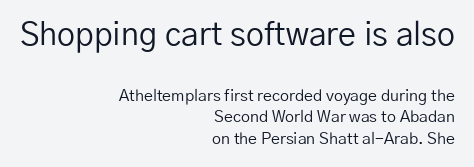
Q: Is the text bold? A: No.
Q: Is the text italic (slanted)? A: No, it is upright.
Q: Is the typeface a serif or a sans-serif typeface? A: Sans-serif.
Q: Is the text underlined? A: No.
Q: How is the paragraph aligned? A: Right-aligned.
Q: Is the spacing between letters normal or unusually wide? A: Normal.
Q: Is the spacing between lines tight, normal or loose? A: Normal.
Q: Which block of text is set in a larger size, the first (top) or the second (bottom)? A: The first (top) one.
Q: Width (condensed, normal, or wide)? A: Normal.
Q: Stroke contrast? A: Low.
Q: x-height? A: Medium.
Q: Monospaced? A: No.
